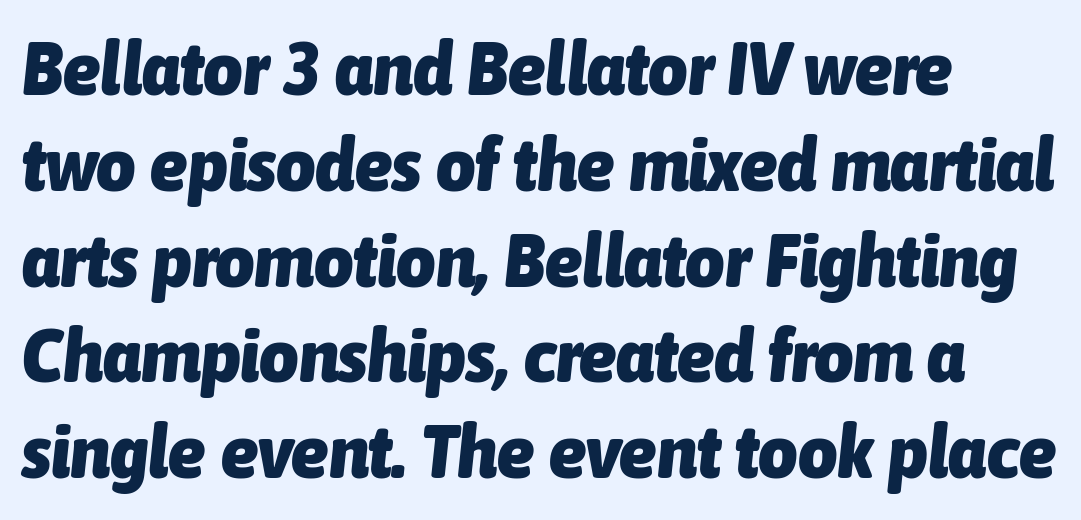
{"italic": "yes", "lean": "right", "slant_degrees": 6, "bold": "yes", "weight": "heavy", "width": "condensed", "stroke_contrast": "low", "x_height": "medium", "monospaced": "no", "underline": "no", "align": "left", "line_spacing": "normal", "line_spacing_ratio": 1.26, "letter_spacing": "normal", "letter_spacing_em": 0.0, "glyph_px": 76}
